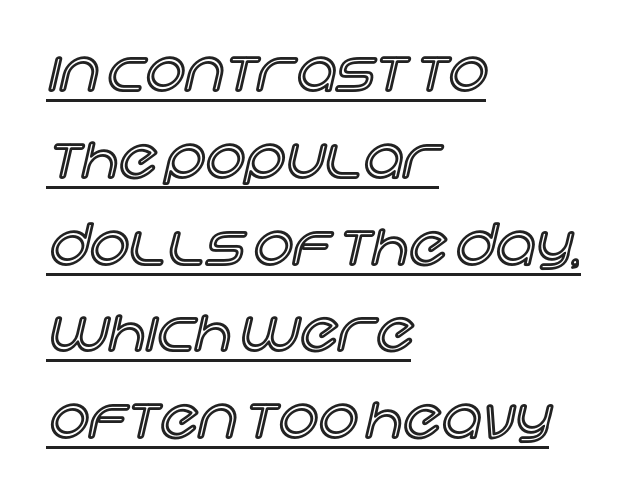
{"width": "normal", "x_height": "large", "monospaced": "no", "underline": "yes", "align": "left", "line_spacing": "normal", "line_spacing_ratio": 1.55, "letter_spacing": "normal", "letter_spacing_em": 0.0, "glyph_px": 56}
